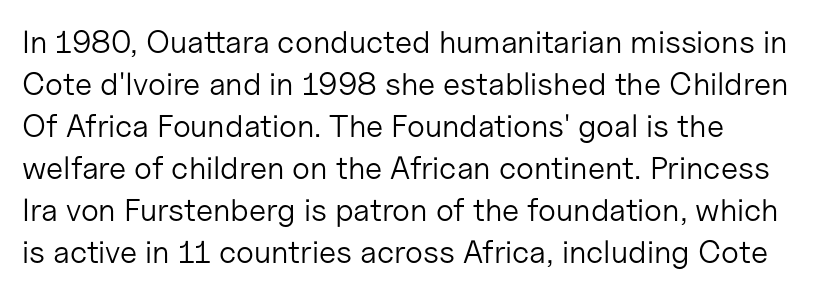
Designer's note — italics off, roman on. The designer went with a sans here, leaving each stem footless. There is no visible air inserted between adjacent glyphs. The rendering uses natural spacing where letterforms have individual widths. The passage shown stacks its lines at a standard gap.
